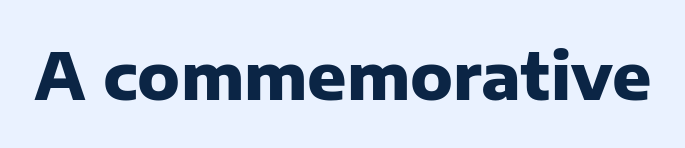
Q: Is the text bold? A: Yes.
Q: Is the text italic (slanted)? A: No, it is upright.
Q: Is the typeface a serif or a sans-serif typeface? A: Sans-serif.
Q: Is the text underlined? A: No.
Q: Is the spacing between letters normal or unusually wide? A: Normal.
Q: Width (condensed, normal, or wide)? A: Normal.
Q: Stroke contrast? A: Low.
Q: x-height? A: Medium.
Q: Monospaced? A: No.
